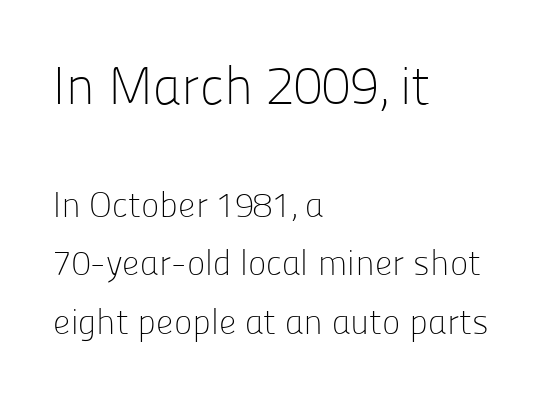
Think of a printed novel: that variable character pitch is what you see here. Ascenders rise straight up at ninety degrees. Counters stay open thanks to moderate or lighter strokes. You get the large type first, then a drop to smaller type. Check under the words: just untouched page.
